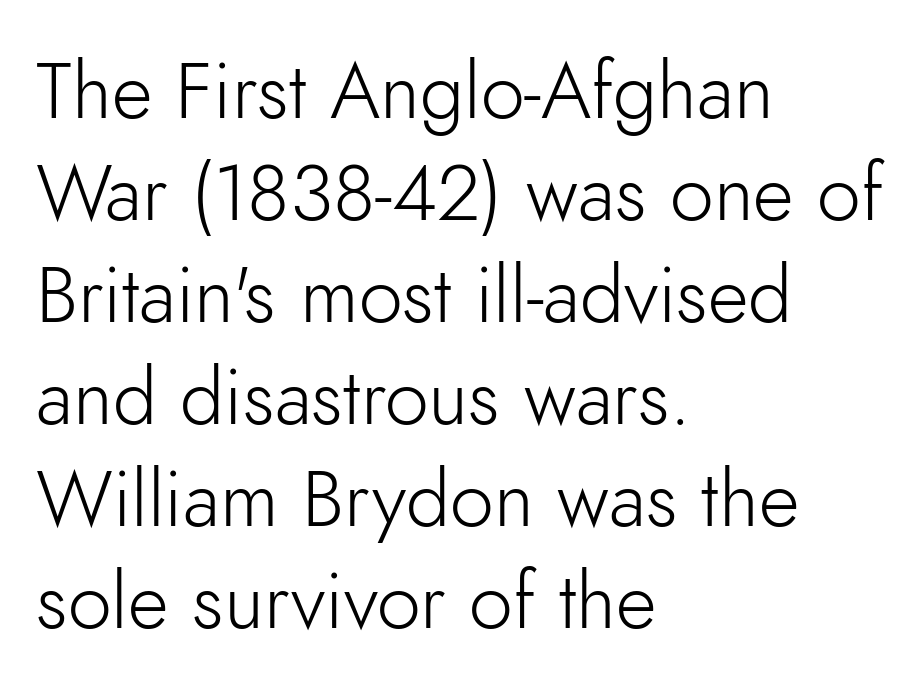
The image shows 79 px light sans-serif type, upright; set left-aligned, normal line spacing (1.29x), normal letter spacing, not underlined; low stroke contrast and a small x-height.
